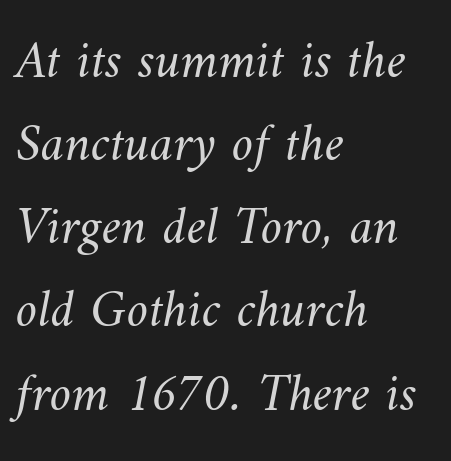
Q: Is the text bold? A: No.
Q: Is the text underlined? A: No.
Q: How is the paragraph aligned? A: Left-aligned.
Q: Is the spacing between letters normal or unusually wide? A: Normal.
Q: Is the spacing between lines tight, normal or loose? A: Normal.
Q: Width (condensed, normal, or wide)? A: Normal.
Q: Stroke contrast? A: Medium.
Q: x-height? A: Small.
Q: Monospaced? A: No.
